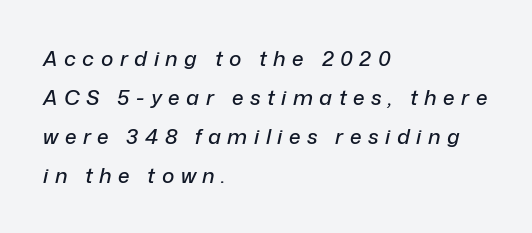
{"italic": "yes", "lean": "right", "slant_degrees": 12, "underline": "no", "align": "left", "line_spacing_ratio": 1.85, "letter_spacing": "wide", "letter_spacing_em": 0.31, "glyph_px": 21}
